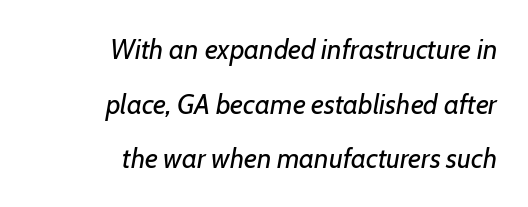
Q: Is the text bold? A: No.
Q: Is the text italic (slanted)? A: Yes, it leans right by about 7 degrees.
Q: Is the text underlined? A: No.
Q: How is the paragraph aligned? A: Right-aligned.
Q: Is the spacing between letters normal or unusually wide? A: Normal.
Q: Is the spacing between lines tight, normal or loose? A: Loose.
Q: Width (condensed, normal, or wide)? A: Normal.
Q: Stroke contrast? A: Low.
Q: x-height? A: Medium.
Q: Monospaced? A: No.
